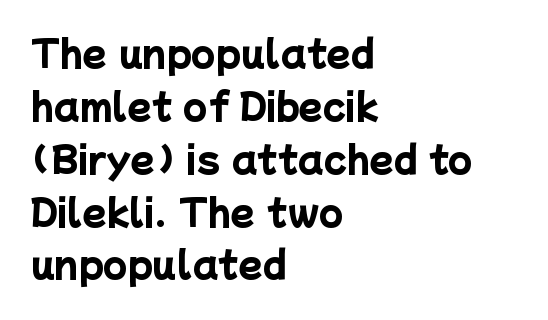
{"serif": "no", "bold": "yes", "weight": "heavy", "width": "normal", "stroke_contrast": "low", "x_height": "medium", "monospaced": "no", "underline": "no", "align": "left", "line_spacing": "normal", "line_spacing_ratio": 1.51, "letter_spacing": "normal", "letter_spacing_em": 0.0, "glyph_px": 35}
